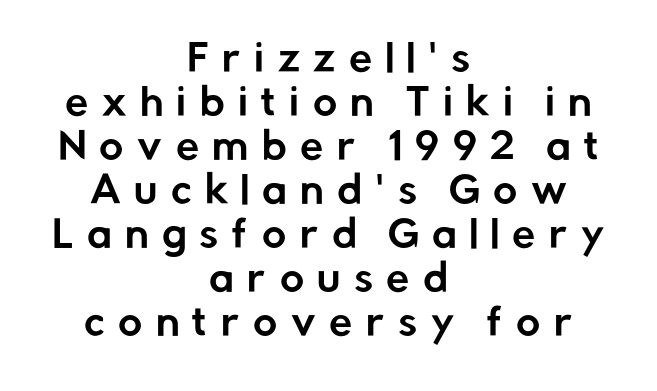
{"serif": "no", "italic": "no", "width": "normal", "stroke_contrast": "low", "x_height": "medium", "monospaced": "no", "underline": "no", "align": "center", "line_spacing_ratio": 1.19, "letter_spacing": "wide", "letter_spacing_em": 0.36, "glyph_px": 37}
